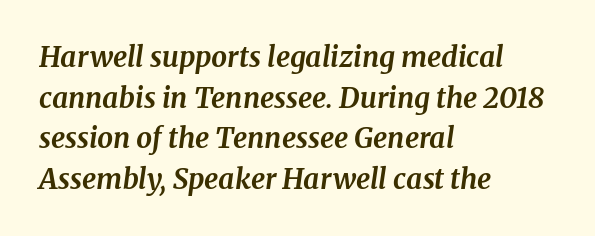
The image shows 28 px bold serif type, italic (leaning right); set left-aligned, normal line spacing (1.45x), normal letter spacing, not underlined; medium stroke contrast and a medium x-height.
